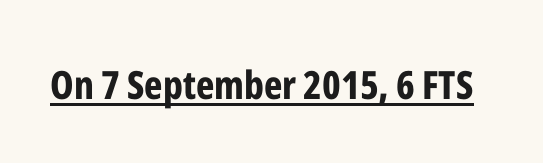
{"serif": "no", "italic": "no", "bold": "yes", "weight": "bold", "width": "condensed", "stroke_contrast": "low", "x_height": "medium", "monospaced": "no", "underline": "yes", "letter_spacing": "normal", "letter_spacing_em": 0.0, "glyph_px": 39}
